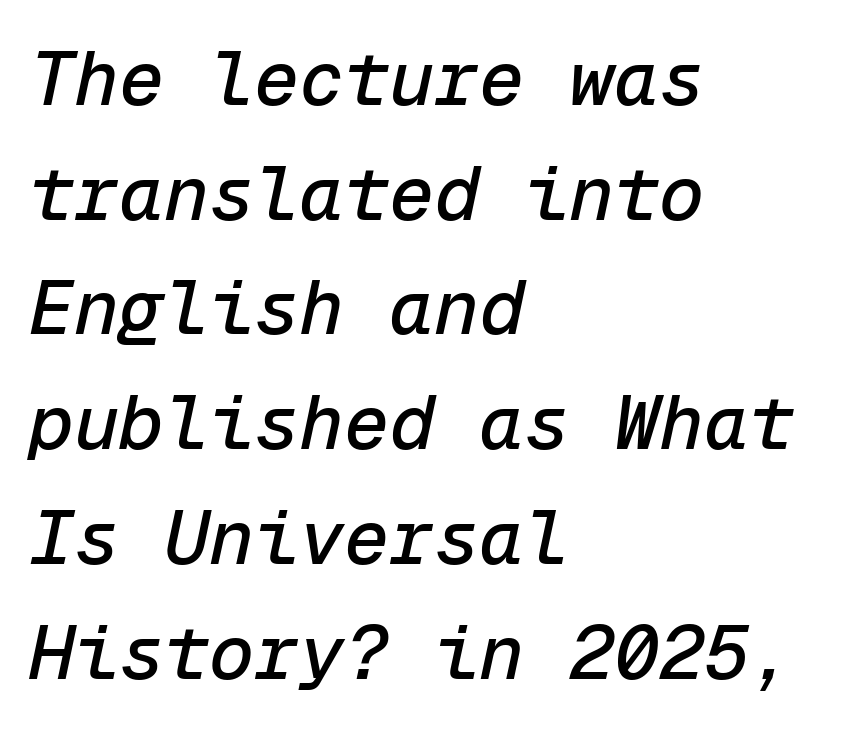
{"italic": "yes", "lean": "right", "slant_degrees": 12, "width": "normal", "stroke_contrast": "low", "x_height": "medium", "monospaced": "yes", "underline": "no", "align": "left", "line_spacing": "normal", "line_spacing_ratio": 1.53, "letter_spacing": "normal", "letter_spacing_em": 0.0, "glyph_px": 75}
